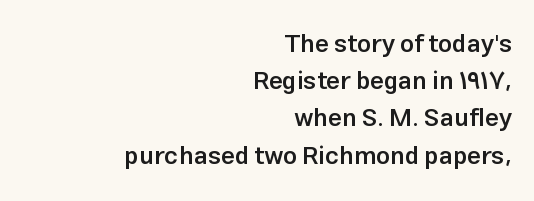
The image shows 25 px text type, upright; set right-aligned, normal line spacing (1.49x), normal letter spacing, not underlined.
